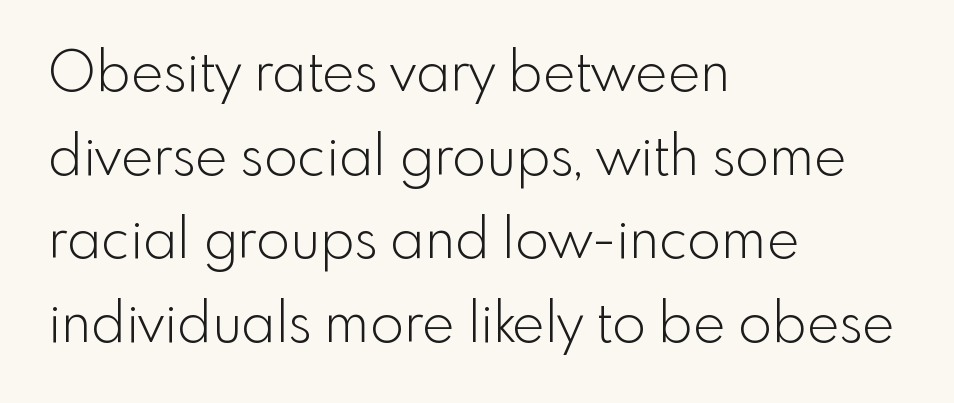
{"serif": "no", "italic": "no", "bold": "no", "weight": "light", "width": "normal", "x_height": "small", "monospaced": "no", "underline": "no", "align": "left", "line_spacing": "normal", "line_spacing_ratio": 1.52, "letter_spacing": "normal", "letter_spacing_em": 0.0, "glyph_px": 55}
